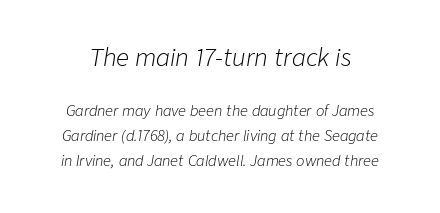
Q: Is the text bold? A: No.
Q: Is the text italic (slanted)? A: Yes, it leans right by about 9 degrees.
Q: Is the text underlined? A: No.
Q: Is the spacing between letters normal or unusually wide? A: Normal.
Q: Which block of text is set in a larger size, the first (top) or the second (bottom)? A: The first (top) one.
